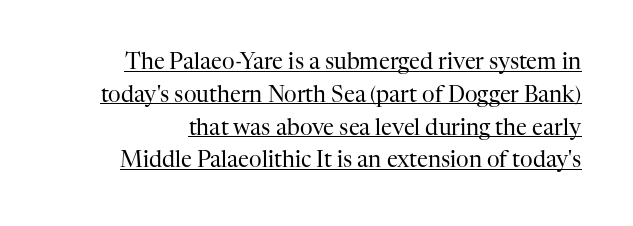
{"italic": "no", "bold": "no", "underline": "yes", "line_spacing": "normal", "line_spacing_ratio": 1.49, "letter_spacing": "normal", "letter_spacing_em": 0.0, "glyph_px": 22}
